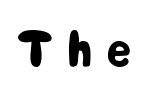
Q: Is the text italic (slanted)? A: No, it is upright.
Q: Is the typeface a serif or a sans-serif typeface? A: Sans-serif.
Q: Is the text underlined? A: No.
Q: Is the spacing between letters normal or unusually wide? A: Unusually wide.
Q: Width (condensed, normal, or wide)? A: Condensed.
Q: Stroke contrast? A: Low.
Q: x-height? A: Medium.
Q: Monospaced? A: No.
